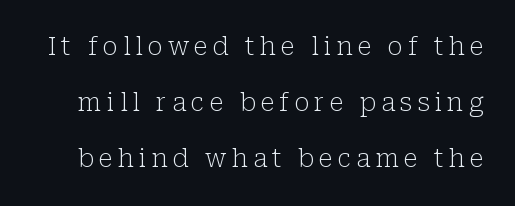
Does the leading feel generous? Absolutely, it's lavish. The font is comparable to plain body text, perhaps lighter. Italic: no, the glyphs are upright roman. Substantial extra tracking has been applied to these lines. The specimen omits any rule beneath the text block's lines.
